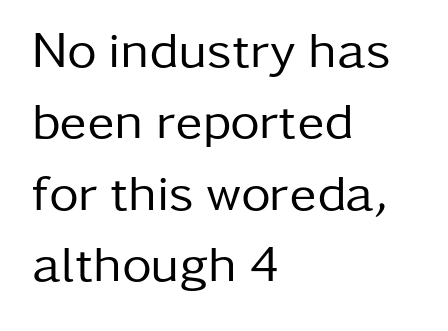
{"serif": "no", "italic": "no", "bold": "no", "weight": "regular", "width": "normal", "stroke_contrast": "low", "x_height": "medium", "monospaced": "no", "underline": "no", "align": "left", "line_spacing": "normal", "line_spacing_ratio": 1.4, "letter_spacing": "normal", "letter_spacing_em": 0.0, "glyph_px": 51}
